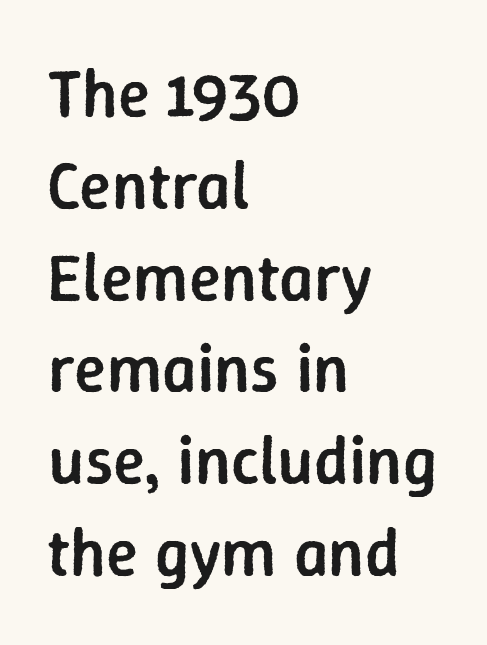
Q: Is the text bold? A: Semi-bold.
Q: Is the text italic (slanted)? A: No, it is upright.
Q: Is the typeface a serif or a sans-serif typeface? A: Sans-serif.
Q: Is the text underlined? A: No.
Q: How is the paragraph aligned? A: Left-aligned.
Q: Is the spacing between letters normal or unusually wide? A: Normal.
Q: Is the spacing between lines tight, normal or loose? A: Normal.
Q: Width (condensed, normal, or wide)? A: Normal.
Q: Stroke contrast? A: Low.
Q: x-height? A: Medium.
Q: Monospaced? A: No.
